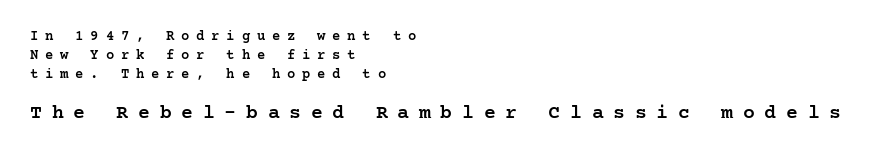
{"italic": "no", "bold": "semi", "underline": "no", "align": "left", "line_spacing": "normal", "line_spacing_ratio": 1.37, "letter_spacing": "wide", "letter_spacing_em": 0.48, "larger_block": "second", "size_ratio": 1.43, "glyph_px": 20}
